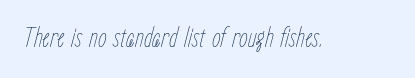
The lettering tilts uniformly, giving the passage an italic look. A typesetter would call this proportional, since set widths differ per character. Honestly, the letter spacing is just normal — you wouldn't notice it. Any mark beneath the type? The region is blank. The font is comparable to plain body text, perhaps lighter.
